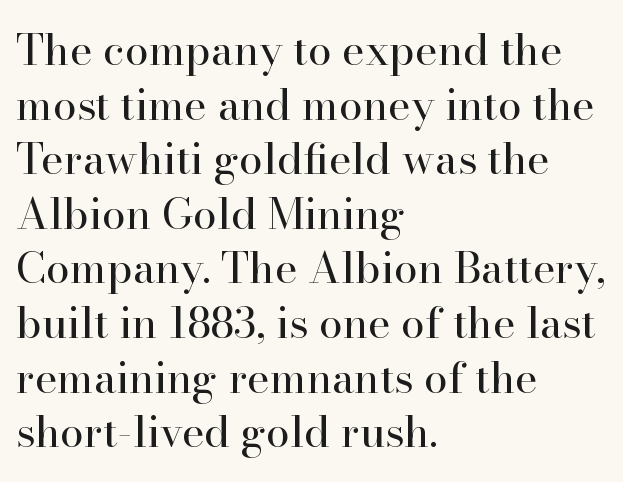
The strip under each line holds only bare page. You could not count columns in this text — the font is proportionally spaced. If you drew a ruler down the left edge, every line would touch it. The font sits on the lighter half of the weight spectrum, regular included. Is there much room between lines? A standard amount, neither cramped nor airy. Between one letter and the next there's only the usual sliver of space.
